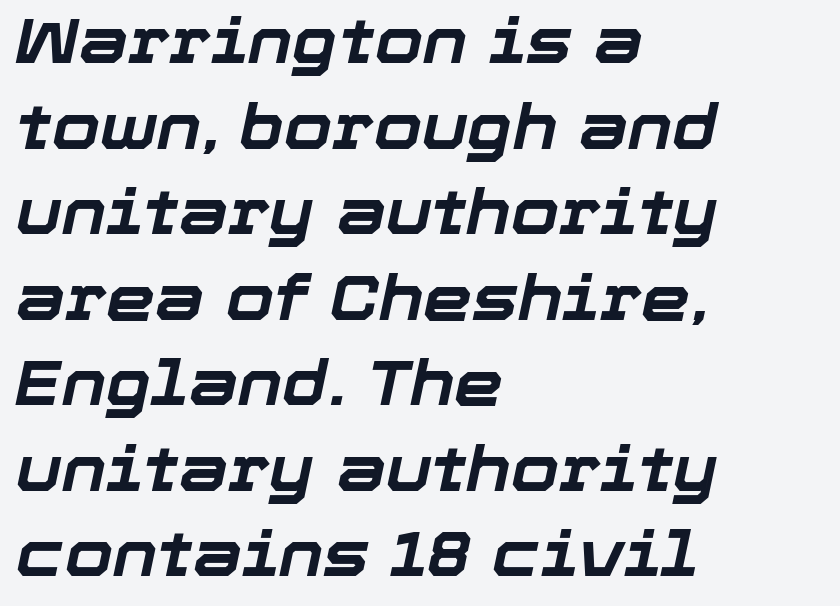
{"italic": "yes", "lean": "right", "slant_degrees": 12, "bold": "yes", "weight": "bold", "width": "normal", "stroke_contrast": "low", "x_height": "medium", "monospaced": "no", "underline": "no", "align": "left", "line_spacing": "normal", "line_spacing_ratio": 1.38, "letter_spacing": "normal", "letter_spacing_em": 0.0, "glyph_px": 62}
